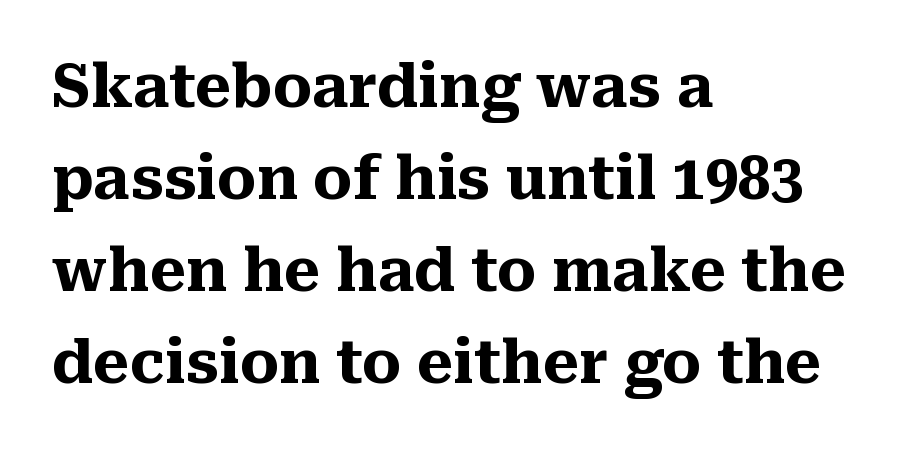
The designer left line spacing at the default. Serif or sans? Serif — the stroke terminals have little feet. Strokes here are thick enough to call this a true bold. No extra tracking has been applied to these lines. Proportional: the letters do not fall into vertical columns.
